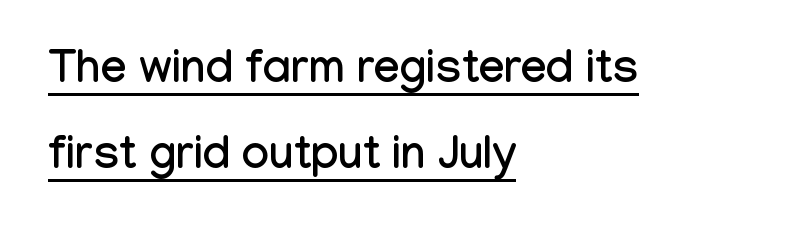
The image shows 46 px condensed sans-serif type, upright; set left-aligned, line spacing 1.86x, normal letter spacing, underlined; low stroke contrast and a medium x-height.
